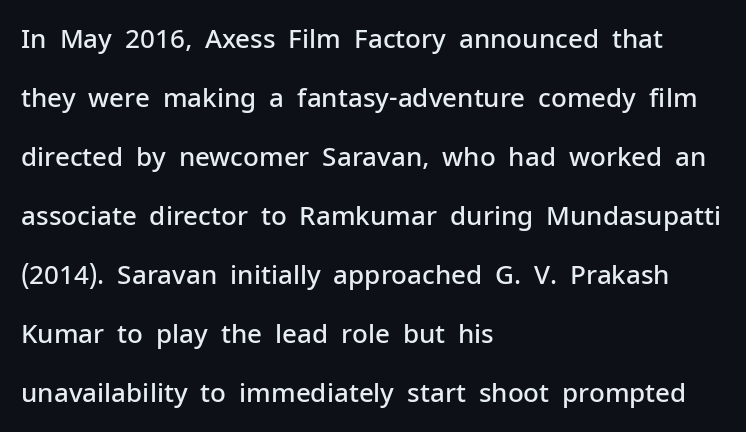
{"italic": "no", "bold": "semi", "underline": "no", "align": "left", "line_spacing": "loose", "line_spacing_ratio": 2.27, "letter_spacing": "normal", "letter_spacing_em": 0.0, "glyph_px": 26}
